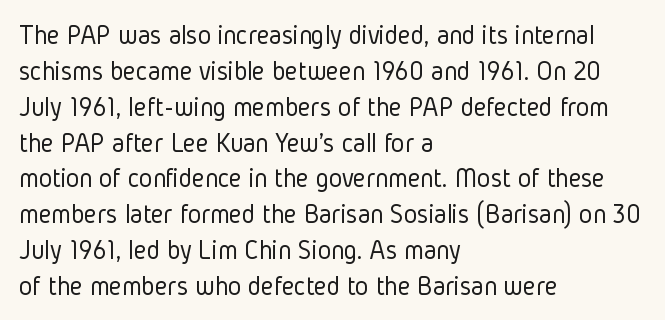
Q: Is the text bold? A: No.
Q: Is the text italic (slanted)? A: No, it is upright.
Q: Is the typeface a serif or a sans-serif typeface? A: Sans-serif.
Q: Is the text underlined? A: No.
Q: How is the paragraph aligned? A: Left-aligned.
Q: Is the spacing between letters normal or unusually wide? A: Normal.
Q: Is the spacing between lines tight, normal or loose? A: Normal.
Q: Width (condensed, normal, or wide)? A: Condensed.
Q: Stroke contrast? A: Low.
Q: x-height? A: Medium.
Q: Monospaced? A: No.
